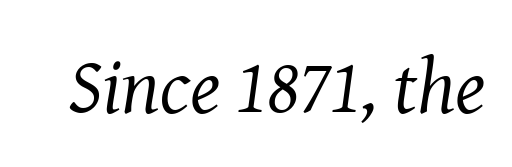
Type style note: has serifs. The passage shown is not bold in any degree. Does the lettering tilt? It does — this is italic. In terms of letterspacing, this is plain default setting. Think of a printed novel: that variable character pitch is what you see here. Descender tails drop into unmarked territory.
